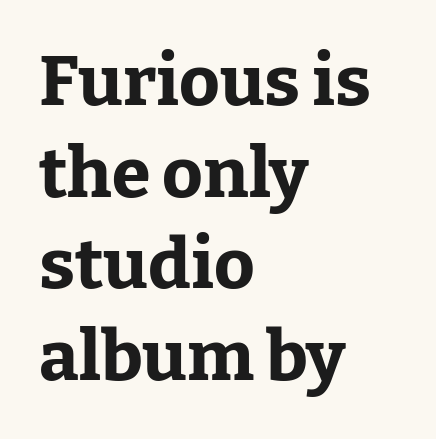
Unlike a clean sans, this face finishes its strokes with serifs. Alignment: flush left. The lettering holds an erect, upright posture throughout. The horizontal fit of the characters is conventional and even. In terms of leading, this rendering sits right in the middle.
